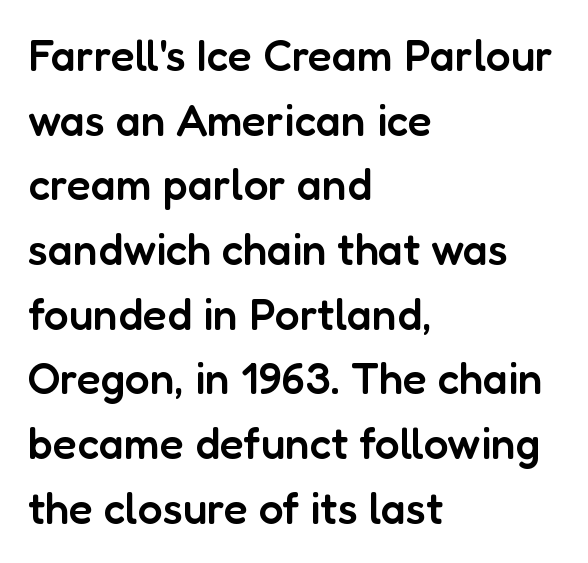
{"serif": "no", "italic": "no", "bold": "semi", "weight": "semibold", "width": "normal", "stroke_contrast": "low", "x_height": "medium", "monospaced": "no", "underline": "no", "align": "left", "line_spacing": "normal", "line_spacing_ratio": 1.47, "letter_spacing": "normal", "letter_spacing_em": 0.0, "glyph_px": 44}
